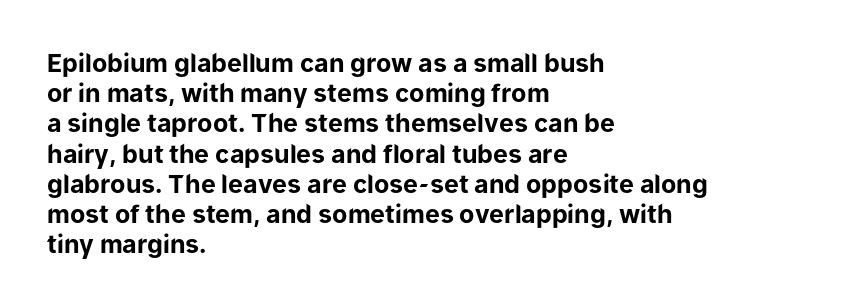
The image shows 25 px bold type, upright; set left-aligned, line spacing 1.21x, normal letter spacing, not underlined.
